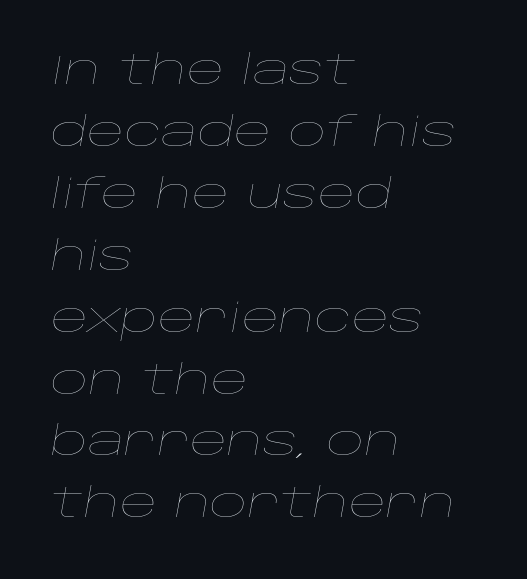
{"italic": "yes", "lean": "right", "slant_degrees": 10, "bold": "no", "weight": "thin", "width": "wide", "stroke_contrast": "low", "x_height": "large", "monospaced": "no", "underline": "no", "align": "left", "line_spacing": "normal", "line_spacing_ratio": 1.51, "letter_spacing": "normal", "letter_spacing_em": 0.0, "glyph_px": 41}
